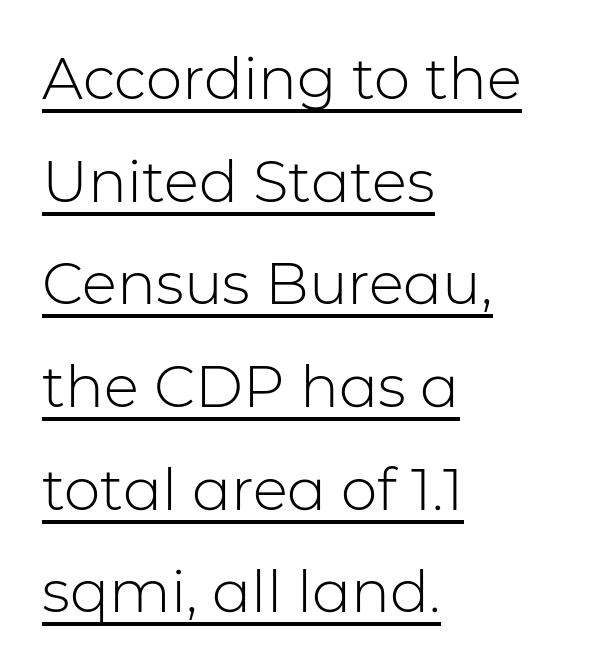
Q: Is the text bold? A: No.
Q: Is the text italic (slanted)? A: No, it is upright.
Q: Is the typeface a serif or a sans-serif typeface? A: Sans-serif.
Q: Is the text underlined? A: Yes.
Q: How is the paragraph aligned? A: Left-aligned.
Q: Is the spacing between letters normal or unusually wide? A: Normal.
Q: Width (condensed, normal, or wide)? A: Normal.
Q: Stroke contrast? A: Low.
Q: x-height? A: Medium.
Q: Monospaced? A: No.
